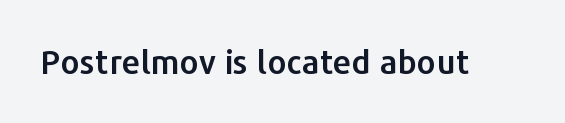
The image shows 33 px sans-serif type, upright; set normal letter spacing, not underlined; low stroke contrast and a medium x-height.
